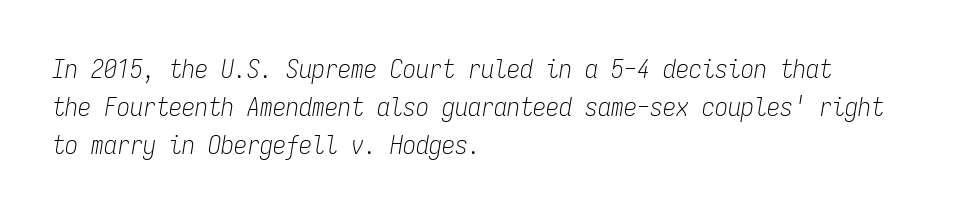
Q: Is the text bold? A: No.
Q: Is the text italic (slanted)? A: Yes, it leans right by about 9 degrees.
Q: Is the text underlined? A: No.
Q: How is the paragraph aligned? A: Left-aligned.
Q: Is the spacing between letters normal or unusually wide? A: Normal.
Q: Is the spacing between lines tight, normal or loose? A: Normal.
